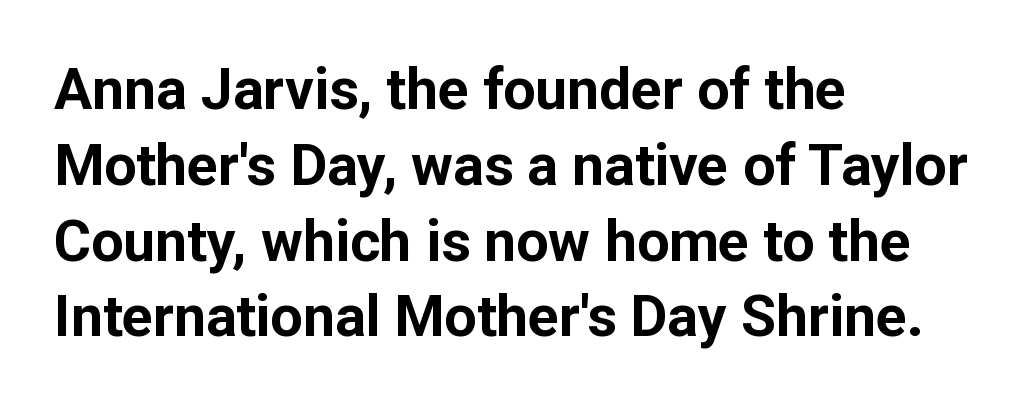
Q: Is the text bold? A: Yes.
Q: Is the text italic (slanted)? A: No, it is upright.
Q: Is the typeface a serif or a sans-serif typeface? A: Sans-serif.
Q: Is the text underlined? A: No.
Q: How is the paragraph aligned? A: Left-aligned.
Q: Is the spacing between letters normal or unusually wide? A: Normal.
Q: Is the spacing between lines tight, normal or loose? A: Normal.
Q: Width (condensed, normal, or wide)? A: Normal.
Q: Stroke contrast? A: Low.
Q: x-height? A: Medium.
Q: Monospaced? A: No.
